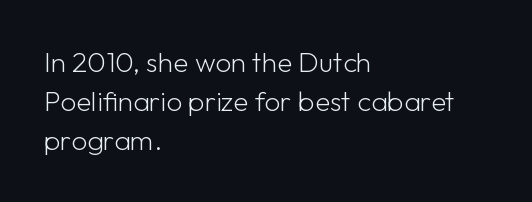
Here the glyphs are tracked normally, forming tight word shapes. Look at the bottom of the vertical strokes: they stop flat, with no serifs. A roman cut, with each character standing at attention. Reading down the column, the eye jumps a familiar distance to each next line. Underlining? Definitely not there. The letters advance in unequal steps, a hallmark of proportional type.
